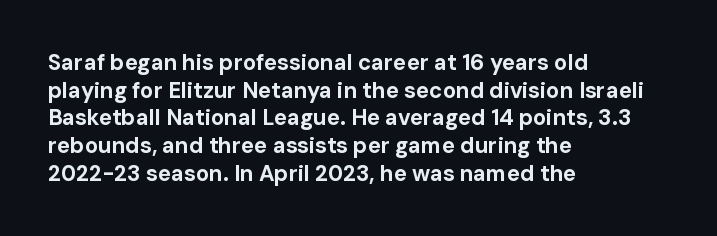
{"italic": "no", "bold": "yes", "underline": "no", "align": "left", "line_spacing": "normal", "line_spacing_ratio": 1.26, "letter_spacing": "normal", "letter_spacing_em": 0.0, "glyph_px": 22}
